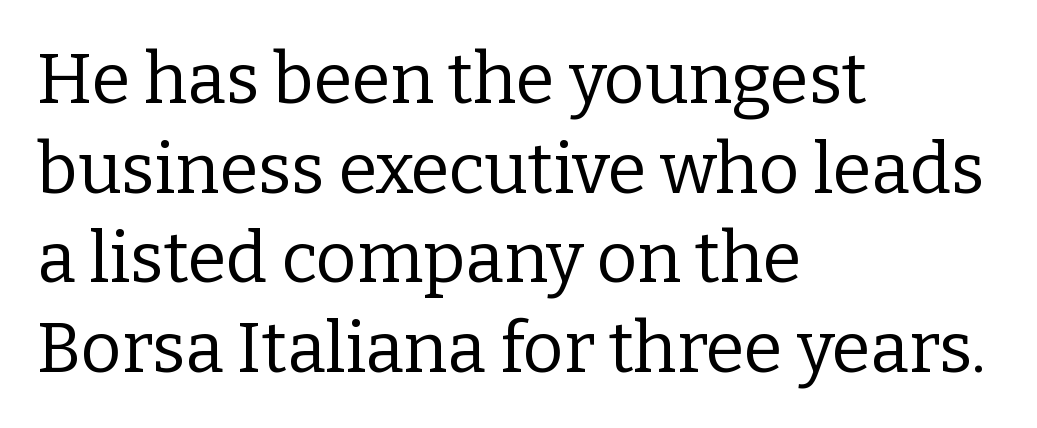
Do the characters align in a grid? No, the font is proportional. Leading: standard. No letter is thick-stroked: the sample isn't bold. To sum up the face: it has serifs. Every stem runs plumb, perpendicular to the baseline. Beneath every word, the page is bare.
